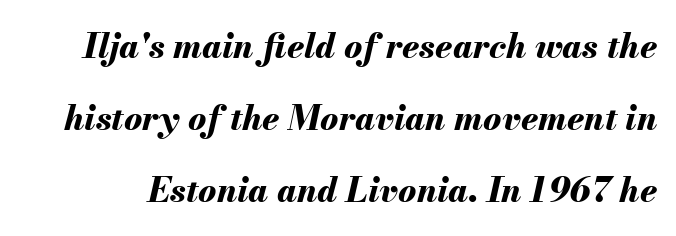
The image shows 34 px bold type, italic (leaning right); set loose line spacing (2.12x), normal letter spacing, not underlined; medium stroke contrast and a small x-height.
